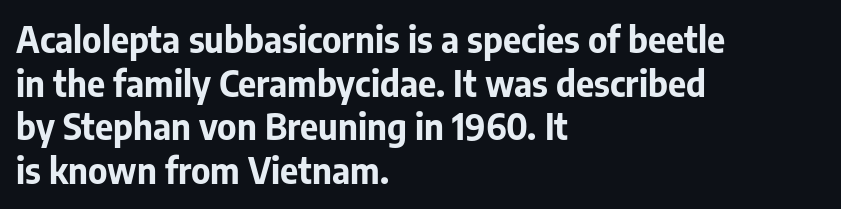
Rule under the text: the space is simply empty. Do the characters align in a grid? No, the font is proportional. Each word holds together tightly as a unit, with standard inter-letter gaps. Does the type have serifs? No, each stem ends abruptly. The sample has been set heavy, in full bold.
